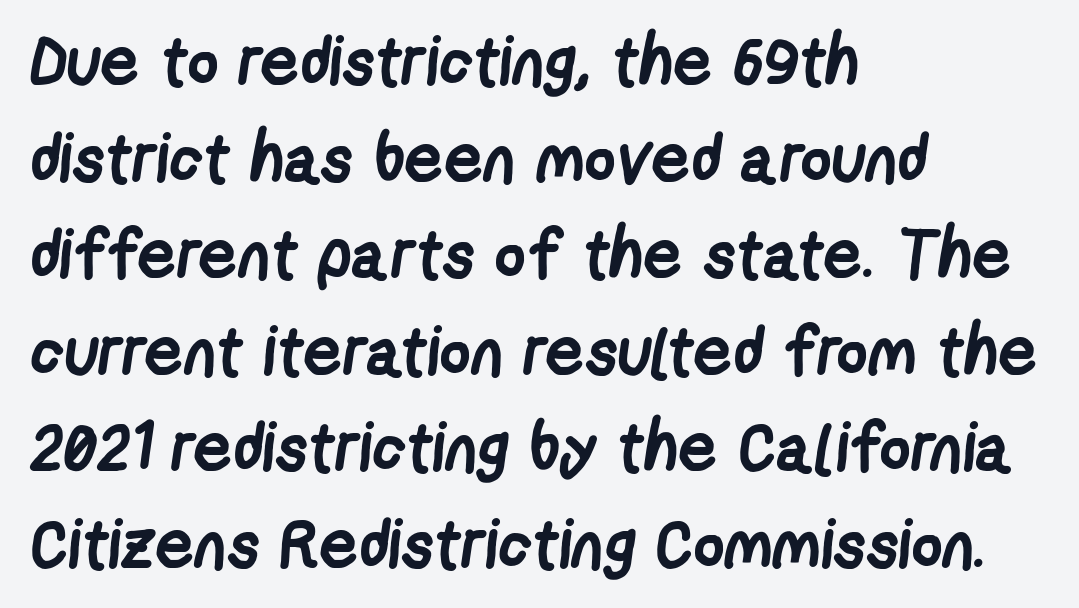
The image shows 68 px semibold, condensed sans-serif type; set left-aligned, normal line spacing (1.42x), normal letter spacing, not underlined; low stroke contrast and a medium x-height.
